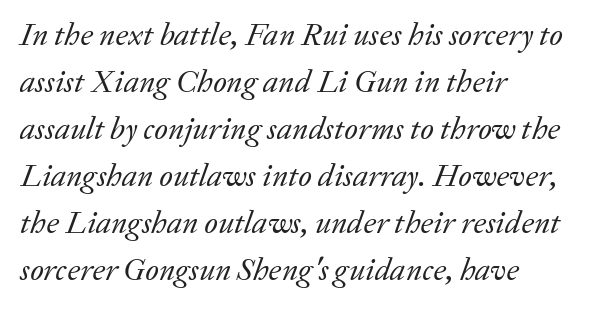
Q: Is the text bold? A: No.
Q: Is the text italic (slanted)? A: Yes, it leans right by about 20 degrees.
Q: Is the typeface a serif or a sans-serif typeface? A: Serif.
Q: Is the text underlined? A: No.
Q: How is the paragraph aligned? A: Left-aligned.
Q: Is the spacing between letters normal or unusually wide? A: Normal.
Q: Is the spacing between lines tight, normal or loose? A: Normal.
Q: Width (condensed, normal, or wide)? A: Normal.
Q: Stroke contrast? A: Low.
Q: x-height? A: Medium.
Q: Monospaced? A: No.
